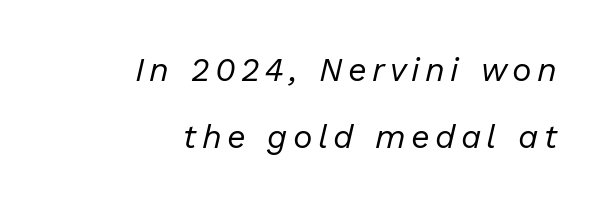
Q: Is the text bold? A: No.
Q: Is the text italic (slanted)? A: Yes, it leans right by about 13 degrees.
Q: Is the text underlined? A: No.
Q: How is the paragraph aligned? A: Right-aligned.
Q: Is the spacing between lines tight, normal or loose? A: Loose.
Q: Width (condensed, normal, or wide)? A: Normal.
Q: Stroke contrast? A: Low.
Q: x-height? A: Medium.
Q: Monospaced? A: No.
